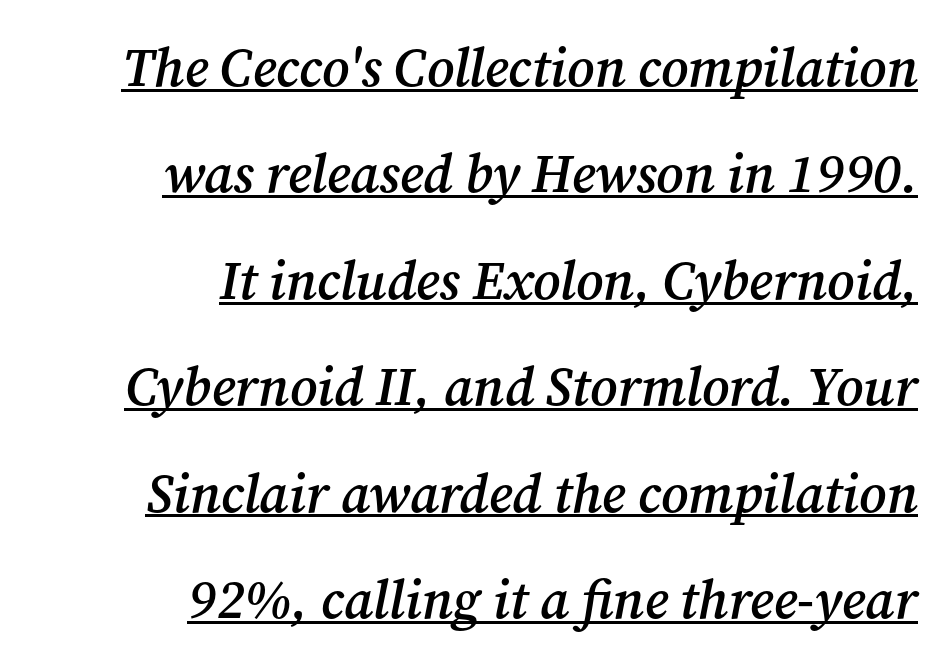
The text carries the slant typical of an italic or oblique font. As a designer I'd log this as weight 600, semibold. Successive baselines arrive slowly, with a big drop between each. A flush-right, rag-left setting is used for this passage. Serif or sans? Serif — the stroke terminals have little feet.
